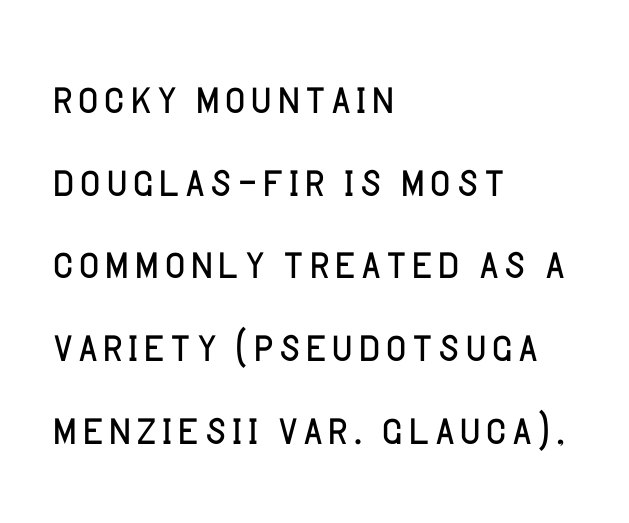
The image shows 57 px light sans-serif type, upright; set left-aligned, normal line spacing (1.45x), normal letter spacing, not underlined; low stroke contrast and a large x-height.
